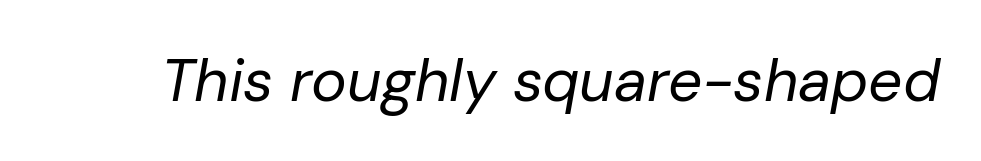
Q: Is the text bold? A: No.
Q: Is the text italic (slanted)? A: Yes, it leans right by about 10 degrees.
Q: Is the text underlined? A: No.
Q: Is the spacing between letters normal or unusually wide? A: Normal.
Q: Width (condensed, normal, or wide)? A: Normal.
Q: Stroke contrast? A: Low.
Q: x-height? A: Medium.
Q: Monospaced? A: No.
